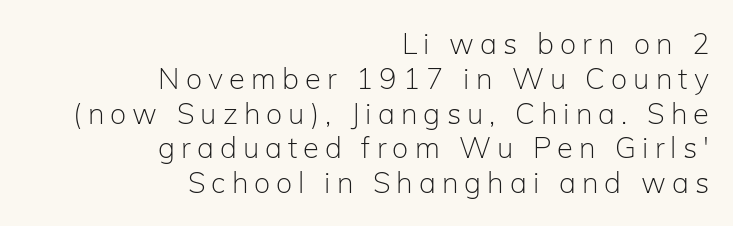
Underline: absent. Casual observation: everything's shoved over to the right. In terms of letterform style, serifs are entirely absent. This is roman type, the default non-slanted kind.
